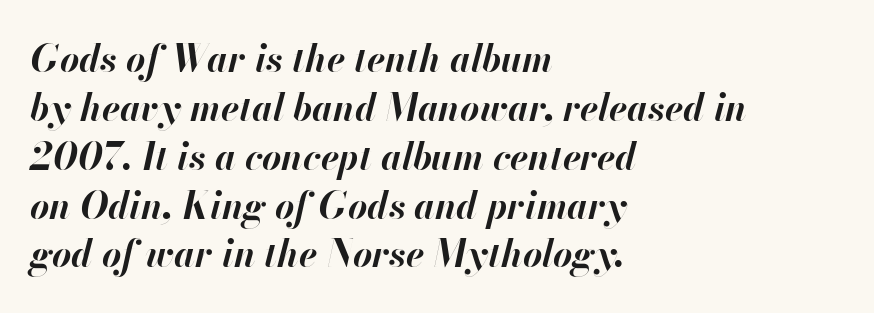
The block of text has a typical density, with ordinary space between rows. The strip under each line holds only bare page. The compositor pushed each line to the left boundary. The letters sit at their default tracking, neither squeezed nor spread. Each letter keeps its own natural width here, so spacing adapts to shape.
